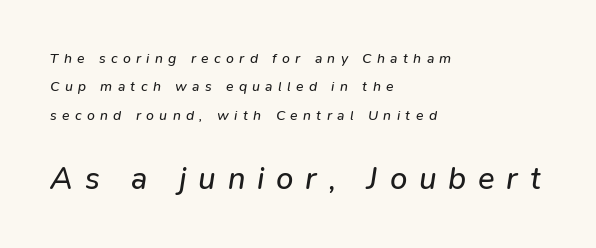
The image shows 31 px regular-weight type, italic (leaning right); set left-aligned, loose line spacing (2.03x), unusually wide letter spacing (+0.38 em), not underlined; the second (bottom) block is 2.21x larger; low stroke contrast and a medium x-height.
